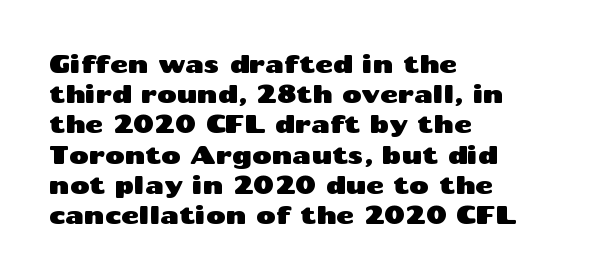
The image shows 24 px text type, upright; set left-aligned, normal line spacing (1.26x), normal letter spacing, not underlined.
